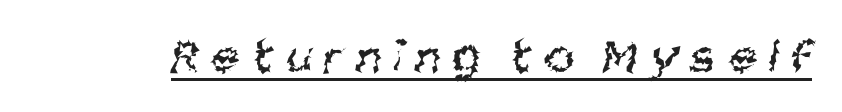
The image shows 50 px regular-weight, condensed sans-serif type; set unusually wide letter spacing (+0.26 em), underlined; medium stroke contrast and a large x-height.
